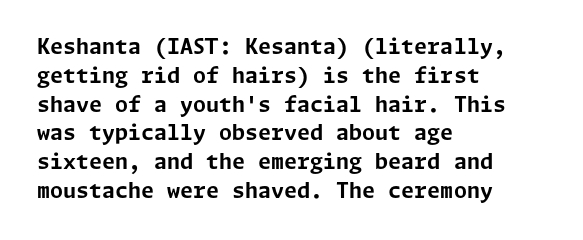
Q: Is the text bold? A: Yes.
Q: Is the text italic (slanted)? A: No, it is upright.
Q: Is the text underlined? A: No.
Q: How is the paragraph aligned? A: Left-aligned.
Q: Is the spacing between letters normal or unusually wide? A: Normal.
Q: Is the spacing between lines tight, normal or loose? A: Normal.
